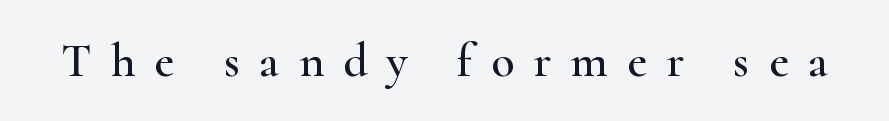
{"serif": "yes", "italic": "no", "width": "wide", "stroke_contrast": "high", "x_height": "small", "monospaced": "no", "underline": "no", "letter_spacing": "wide", "letter_spacing_em": 0.4, "glyph_px": 48}
